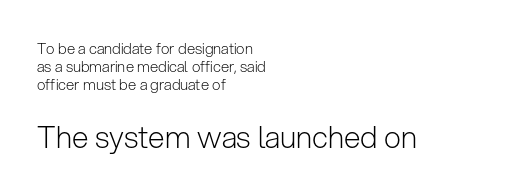
Q: Is the text bold? A: No.
Q: Is the text italic (slanted)? A: No, it is upright.
Q: Is the typeface a serif or a sans-serif typeface? A: Sans-serif.
Q: Is the text underlined? A: No.
Q: How is the paragraph aligned? A: Left-aligned.
Q: Is the spacing between letters normal or unusually wide? A: Normal.
Q: Which block of text is set in a larger size, the first (top) or the second (bottom)? A: The second (bottom) one.
Q: Width (condensed, normal, or wide)? A: Normal.
Q: Stroke contrast? A: Low.
Q: x-height? A: Medium.
Q: Monospaced? A: No.
